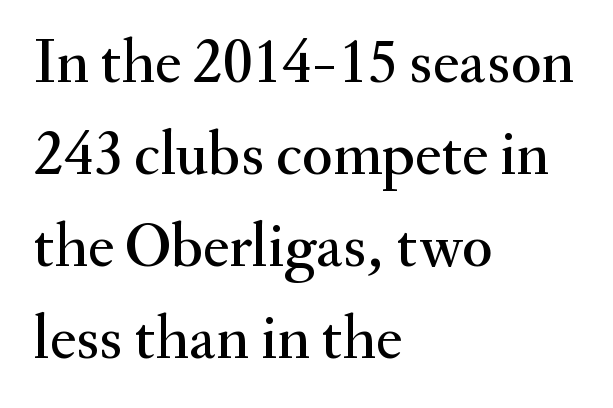
Descender tails drop into unmarked territory. This rendering leaves character spacing at its baseline value. This sample has the flowing, uneven cadence of proportional lettering. Summary of vertical rhythm: regular, with standard interline spacing. Is the block centered? No — it sits flush against the left margin. Examine the stroke ends and you'll spot serifs.
